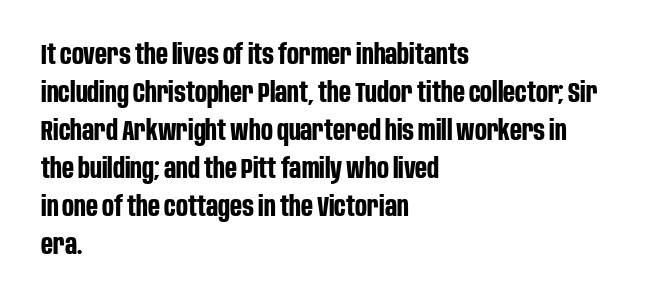
Look at the bottom of the vertical strokes: they stop flat, with no serifs. These lines were composed using upright roman letters. A typesetter would call this leading conventional body-copy spacing. The font is running at its bold setting. The horizontal fit of the characters is conventional and even. Leftover space on each line is placed entirely after the last word.
